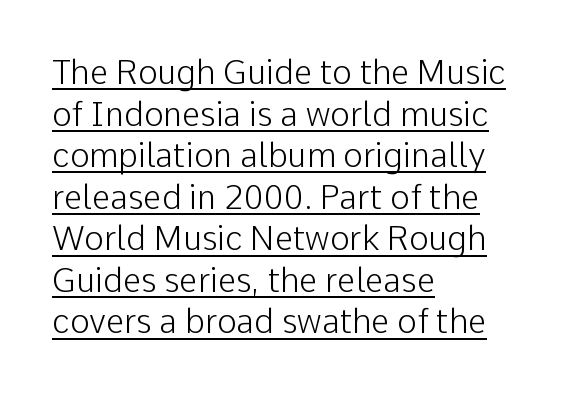
Quick note: not italic, upright. A student would call this left alignment; a typographer would say flush left, rag right. No heavy texture on the line: the type isn't bold. Examine the stroke ends and you'll find no serifs.
